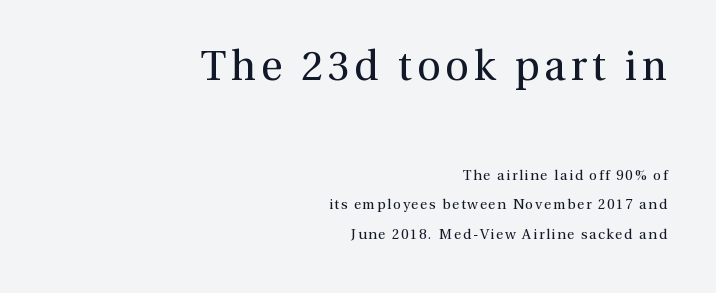
{"serif": "yes", "italic": "no", "bold": "no", "weight": "regular", "width": "normal", "x_height": "medium", "monospaced": "no", "underline": "no", "align": "right", "line_spacing": "loose", "line_spacing_ratio": 2.12, "larger_block": "first", "size_ratio": 2.93, "glyph_px": 41}
